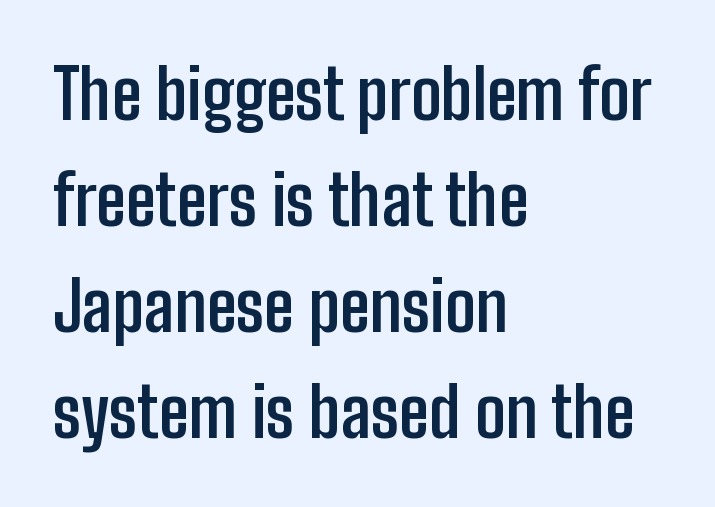
Q: Is the text bold? A: Yes.
Q: Is the text italic (slanted)? A: No, it is upright.
Q: Is the typeface a serif or a sans-serif typeface? A: Sans-serif.
Q: Is the text underlined? A: No.
Q: How is the paragraph aligned? A: Left-aligned.
Q: Is the spacing between letters normal or unusually wide? A: Normal.
Q: Is the spacing between lines tight, normal or loose? A: Normal.
Q: Width (condensed, normal, or wide)? A: Condensed.
Q: Stroke contrast? A: Low.
Q: x-height? A: Medium.
Q: Monospaced? A: No.
